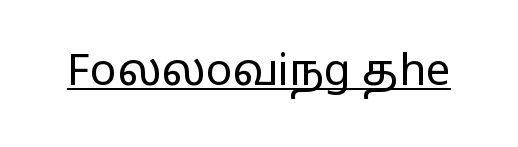
Q: Is the text bold? A: No.
Q: Is the text italic (slanted)? A: No, it is upright.
Q: Is the typeface a serif or a sans-serif typeface? A: Sans-serif.
Q: Is the text underlined? A: Yes.
Q: Is the spacing between letters normal or unusually wide? A: Normal.
Q: Width (condensed, normal, or wide)? A: Wide.
Q: Stroke contrast? A: Low.
Q: x-height? A: Medium.
Q: Monospaced? A: No.
